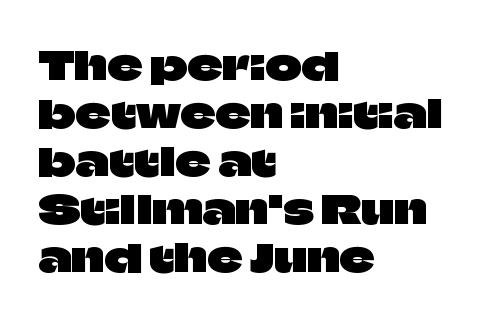
Q: Is the text italic (slanted)? A: No, it is upright.
Q: Is the typeface a serif or a sans-serif typeface? A: Sans-serif.
Q: Is the text underlined? A: No.
Q: How is the paragraph aligned? A: Left-aligned.
Q: Is the spacing between letters normal or unusually wide? A: Normal.
Q: Width (condensed, normal, or wide)? A: Normal.
Q: Stroke contrast? A: Low.
Q: x-height? A: Large.
Q: Monospaced? A: No.
